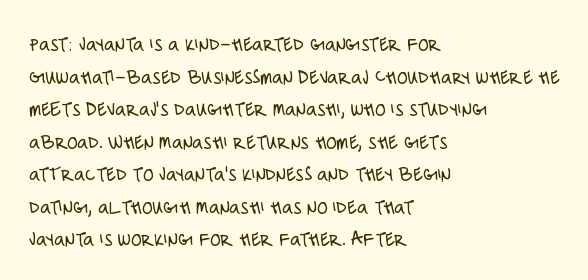
Q: Is the text bold? A: No.
Q: Is the text italic (slanted)? A: No, it is upright.
Q: Is the text underlined? A: No.
Q: How is the paragraph aligned? A: Left-aligned.
Q: Is the spacing between letters normal or unusually wide? A: Normal.
Q: Is the spacing between lines tight, normal or loose? A: Normal.
